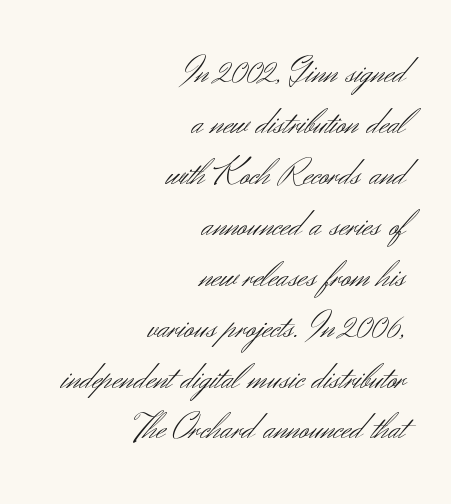
The type is set solid horizontally, with unmodified tracking. Weight: regular or lighter. The font family rendered here belongs to the sans-serif group. Every row of glyphs terminates at an identical x-position on the right. These lines sit exactly where default settings would place them.
